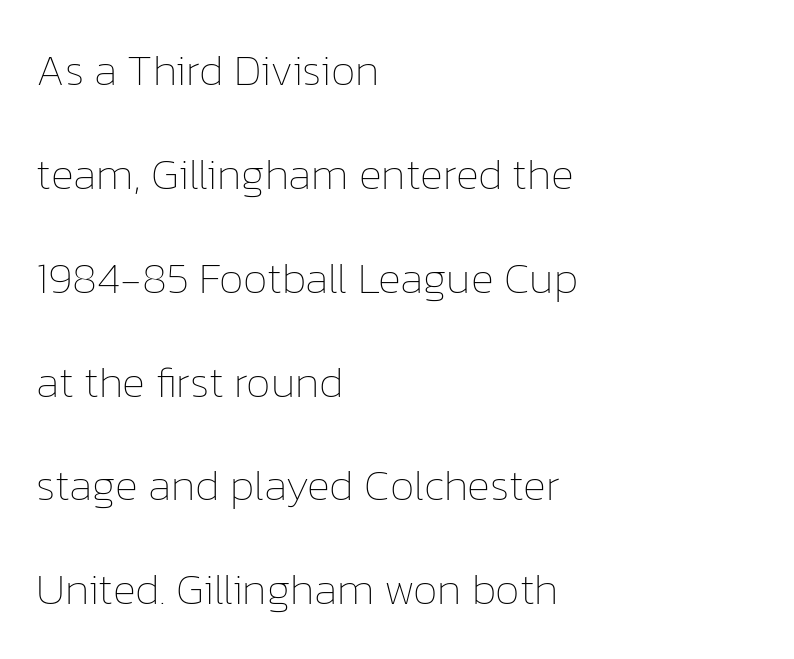
Q: Is the text bold? A: No.
Q: Is the text italic (slanted)? A: No, it is upright.
Q: Is the text underlined? A: No.
Q: How is the paragraph aligned? A: Left-aligned.
Q: Is the spacing between letters normal or unusually wide? A: Normal.
Q: Is the spacing between lines tight, normal or loose? A: Loose.
Q: Width (condensed, normal, or wide)? A: Normal.
Q: Stroke contrast? A: Low.
Q: x-height? A: Medium.
Q: Monospaced? A: No.
